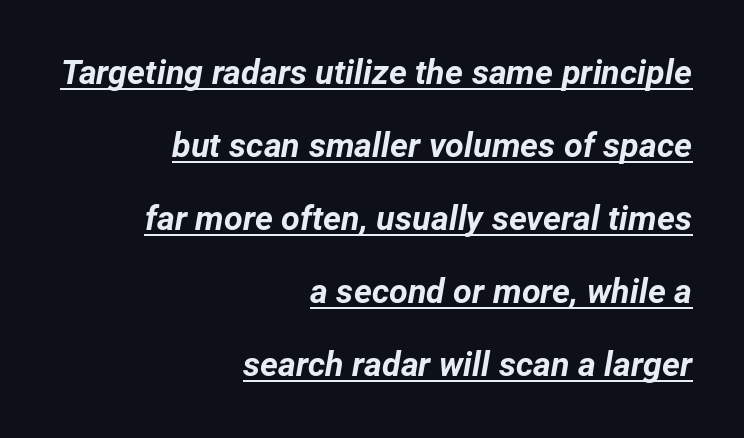
Q: Is the text bold? A: Yes.
Q: Is the text italic (slanted)? A: Yes, it leans right by about 12 degrees.
Q: Is the text underlined? A: Yes.
Q: How is the paragraph aligned? A: Right-aligned.
Q: Is the spacing between letters normal or unusually wide? A: Normal.
Q: Is the spacing between lines tight, normal or loose? A: Loose.
Q: Width (condensed, normal, or wide)? A: Normal.
Q: Stroke contrast? A: Low.
Q: x-height? A: Medium.
Q: Monospaced? A: No.
